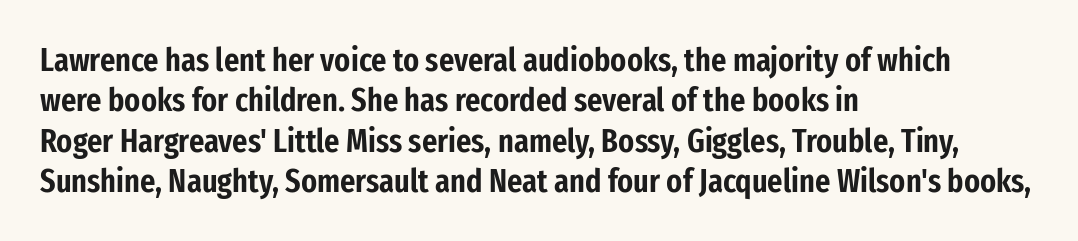
Q: Is the text italic (slanted)? A: No, it is upright.
Q: Is the typeface a serif or a sans-serif typeface? A: Sans-serif.
Q: Is the text underlined? A: No.
Q: How is the paragraph aligned? A: Left-aligned.
Q: Is the spacing between letters normal or unusually wide? A: Normal.
Q: Width (condensed, normal, or wide)? A: Condensed.
Q: Stroke contrast? A: Low.
Q: x-height? A: Medium.
Q: Monospaced? A: No.
